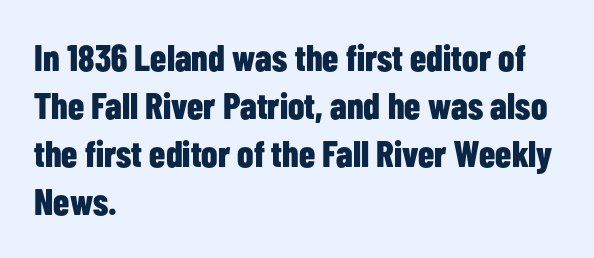
The image shows 37 px bold, condensed sans-serif type, upright; set left-aligned, normal line spacing (1.3x), normal letter spacing, not underlined; low stroke contrast and a medium x-height.
